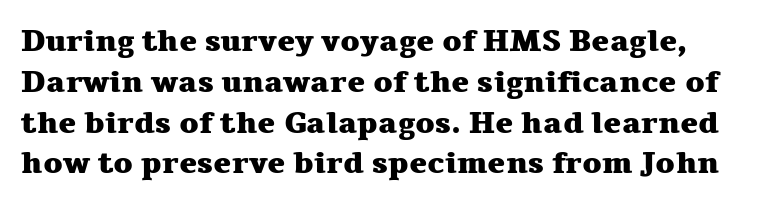
A bare baseline throughout the passage. The passage shown stacks its lines at a standard gap. In terms of letterform style, serifs are clearly present. This is the regular roman posture of the typeface. A student would call this left alignment; a typographer would say flush left, rag right. Heavy, bold letterforms.
